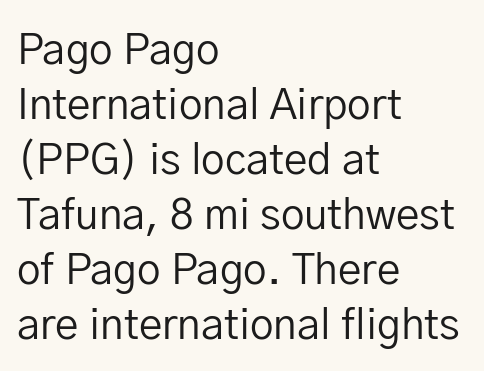
The image shows 42 px regular-weight sans-serif type, upright; set left-aligned, normal line spacing (1.31x), normal letter spacing, not underlined; low stroke contrast and a medium x-height.
